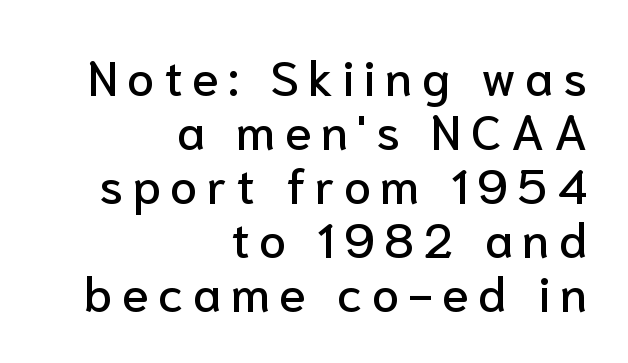
The image shows 49 px sans-serif type, upright; set right-aligned, tight line spacing (1.1x), not underlined; low stroke contrast and a medium x-height.
